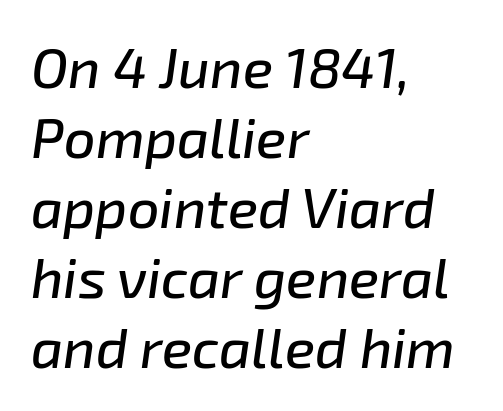
Note the varied advance widths — an 'i' is clearly narrower than an 'm'. Where is the straight margin? On the left. Any mark beneath the type? The region is blank. The face used here has a pronounced slope to its letters.
